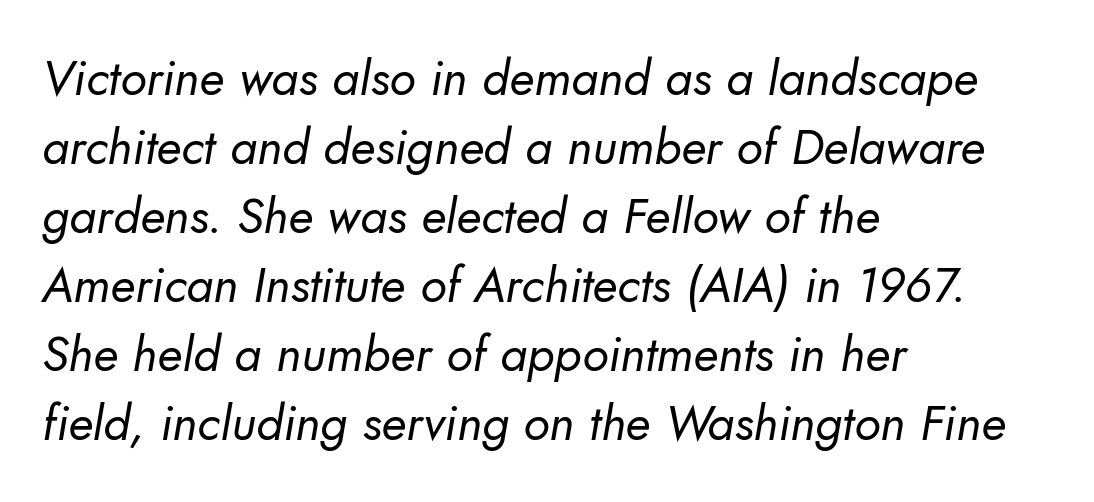
The image shows 49 px regular-weight sans-serif type; set left-aligned, normal line spacing (1.41x), normal letter spacing, not underlined; low stroke contrast and a small x-height.
